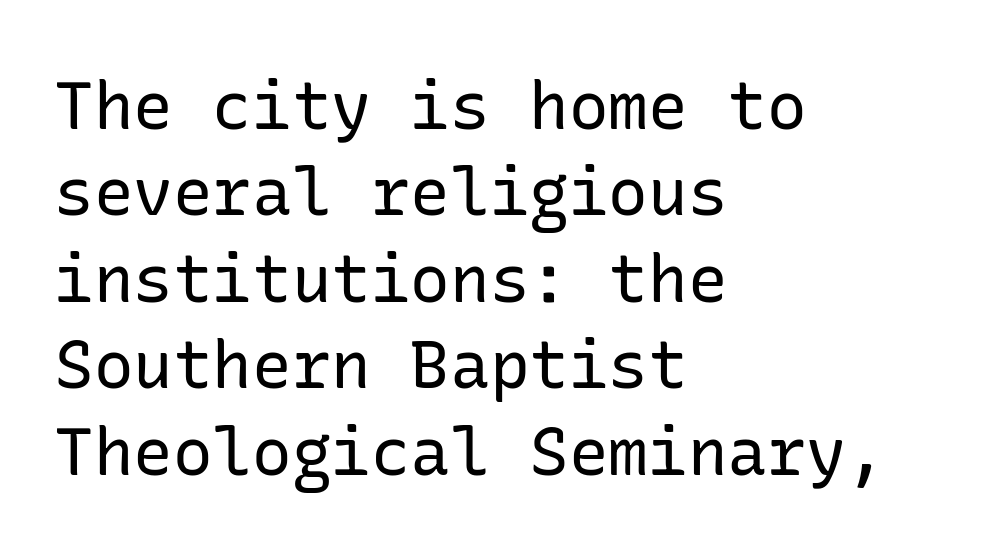
The image shows 66 px regular-weight sans-serif type, upright; set left-aligned, normal line spacing (1.31x), normal letter spacing, not underlined; low stroke contrast and a medium x-height.
